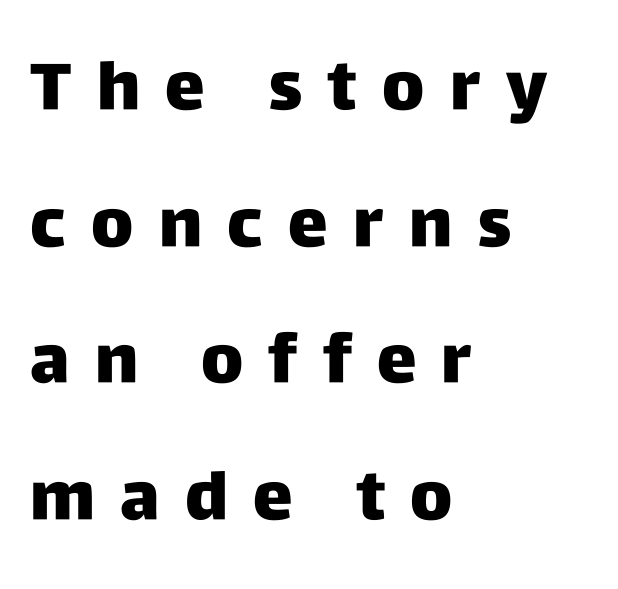
Q: Is the text bold? A: Yes.
Q: Is the text italic (slanted)? A: No, it is upright.
Q: Is the typeface a serif or a sans-serif typeface? A: Sans-serif.
Q: Is the text underlined? A: No.
Q: How is the paragraph aligned? A: Left-aligned.
Q: Is the spacing between letters normal or unusually wide? A: Unusually wide.
Q: Is the spacing between lines tight, normal or loose? A: Loose.
Q: Width (condensed, normal, or wide)? A: Normal.
Q: Stroke contrast? A: Low.
Q: x-height? A: Large.
Q: Monospaced? A: No.
